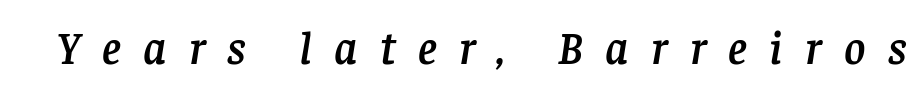
Decoration check: the copy has no underline. You could not count columns in this text — the font is proportionally spaced. Here the glyphs are tracked loosely, breaking word shapes into spaced letters. A typesetter would mark this as italic.
